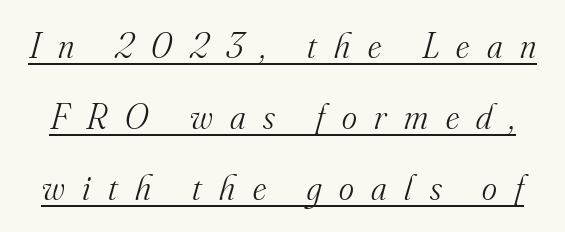
{"serif": "yes", "italic": "yes", "lean": "right", "slant_degrees": 16, "bold": "no", "weight": "light", "width": "normal", "stroke_contrast": "medium", "x_height": "small", "monospaced": "no", "underline": "yes", "line_spacing": "loose", "line_spacing_ratio": 1.97, "letter_spacing": "wide", "letter_spacing_em": 0.49, "glyph_px": 36}
